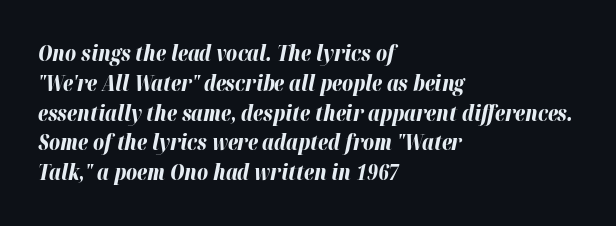
{"italic": "yes", "lean": "right", "slant_degrees": 12, "bold": "yes", "underline": "no", "align": "left", "line_spacing": "normal", "line_spacing_ratio": 1.42, "letter_spacing": "normal", "letter_spacing_em": 0.0, "glyph_px": 21}
